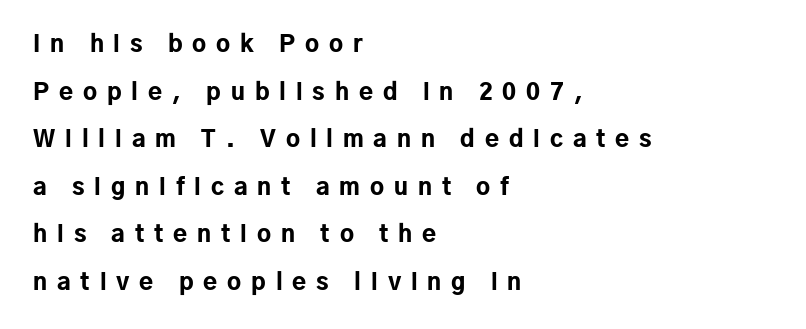
Stroke thickness is high; the sample reads as a true bold. Horizontally, the lines are justified to the leading edge only. Line spacing here is loose. No word sits above an underline. This is the regular roman posture of the typeface. Letter spacing: wide.
